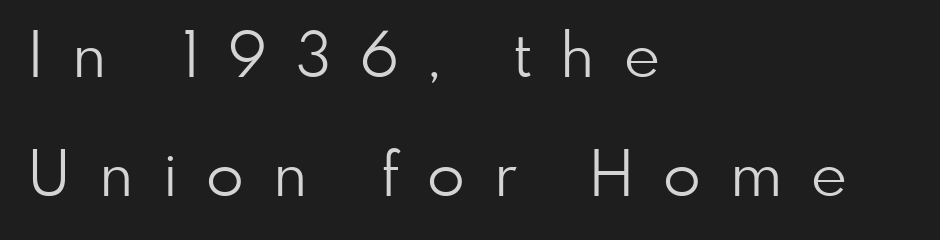
Q: Is the text bold? A: No.
Q: Is the text italic (slanted)? A: No, it is upright.
Q: Is the typeface a serif or a sans-serif typeface? A: Sans-serif.
Q: Is the text underlined? A: No.
Q: How is the paragraph aligned? A: Left-aligned.
Q: Is the spacing between letters normal or unusually wide? A: Unusually wide.
Q: Is the spacing between lines tight, normal or loose? A: Loose.
Q: Width (condensed, normal, or wide)? A: Normal.
Q: Stroke contrast? A: Low.
Q: x-height? A: Small.
Q: Monospaced? A: No.
